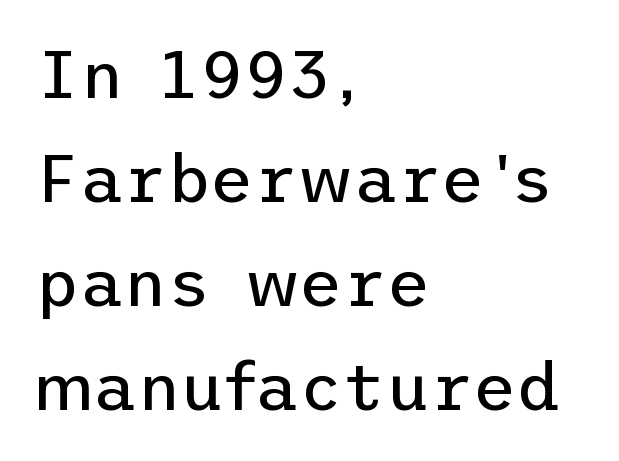
Ink coverage per letter is moderate at most. In CSS terms this would be text-align: left. Each new line begins a customary step beneath the previous one. The face used here is rendered with its standard letterfit. Are there feet on the stems? There aren't — it's a sans. Ascenders rise straight up at ninety degrees.
